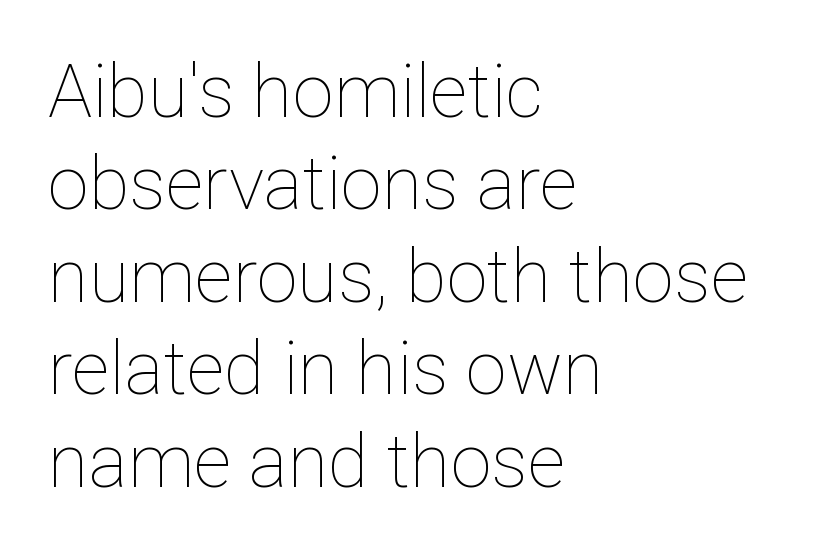
Q: Is the text bold? A: No.
Q: Is the text italic (slanted)? A: No, it is upright.
Q: Is the text underlined? A: No.
Q: How is the paragraph aligned? A: Left-aligned.
Q: Is the spacing between letters normal or unusually wide? A: Normal.
Q: Is the spacing between lines tight, normal or loose? A: Normal.
Q: Width (condensed, normal, or wide)? A: Normal.
Q: Stroke contrast? A: Low.
Q: x-height? A: Medium.
Q: Monospaced? A: No.
